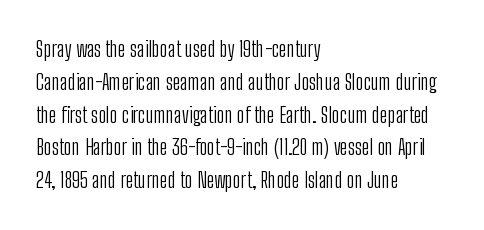
The image shows 21 px text type, upright; set left-aligned, normal line spacing (1.56x), normal letter spacing, not underlined.
